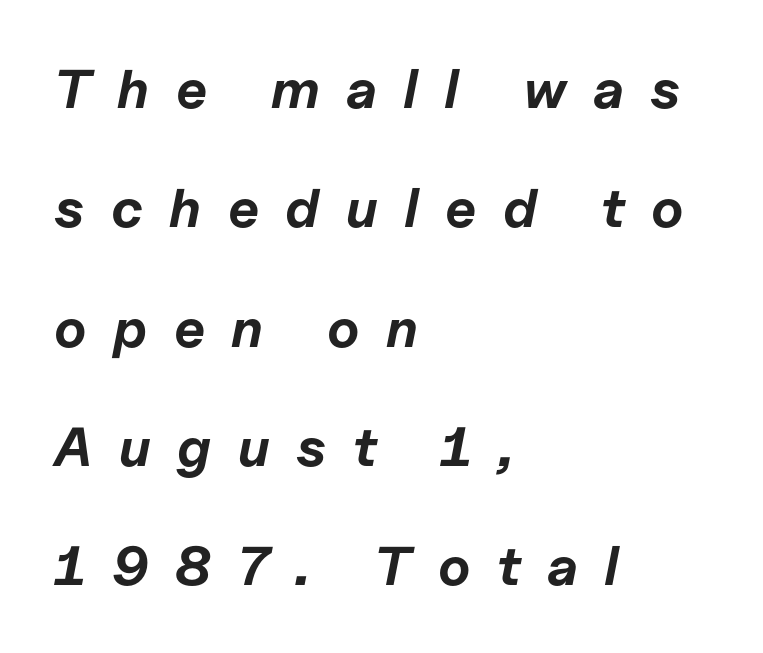
{"italic": "yes", "lean": "right", "slant_degrees": 11, "bold": "yes", "weight": "bold", "width": "normal", "stroke_contrast": "low", "x_height": "medium", "monospaced": "no", "underline": "no", "align": "left", "line_spacing": "loose", "line_spacing_ratio": 2.17, "letter_spacing": "wide", "letter_spacing_em": 0.48, "glyph_px": 55}
